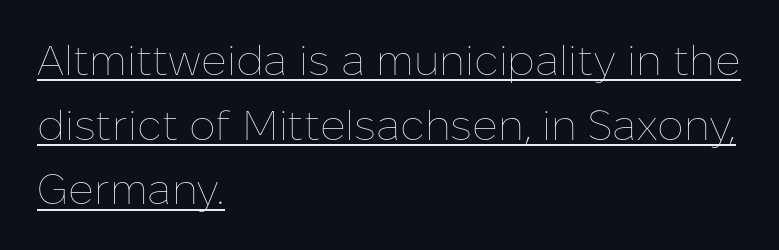
{"italic": "no", "bold": "no", "weight": "thin", "width": "normal", "stroke_contrast": "low", "x_height": "medium", "monospaced": "no", "underline": "yes", "align": "left", "line_spacing": "normal", "line_spacing_ratio": 1.54, "letter_spacing": "normal", "letter_spacing_em": 0.0, "glyph_px": 42}
